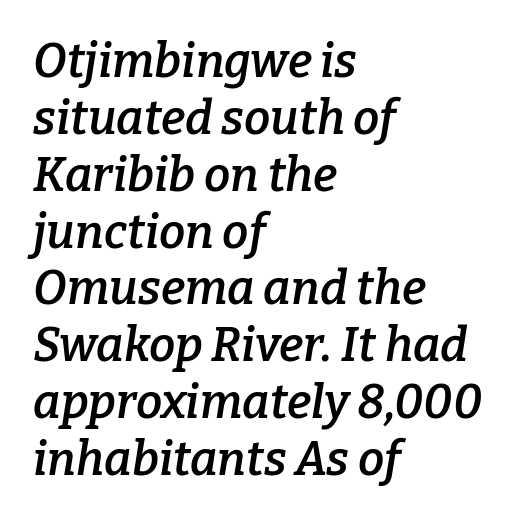
{"serif": "yes", "italic": "yes", "lean": "right", "slant_degrees": 9, "bold": "semi", "weight": "semibold", "width": "normal", "stroke_contrast": "low", "x_height": "medium", "monospaced": "no", "underline": "no", "align": "left", "line_spacing_ratio": 1.21, "letter_spacing": "normal", "letter_spacing_em": 0.0, "glyph_px": 47}
